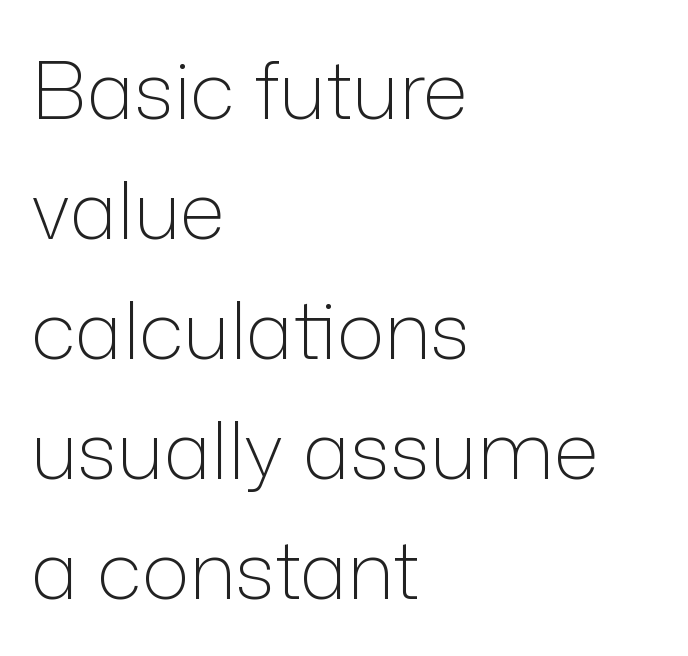
The image shows 80 px light sans-serif type, upright; set left-aligned, normal line spacing (1.5x), normal letter spacing, not underlined; low stroke contrast and a medium x-height.
